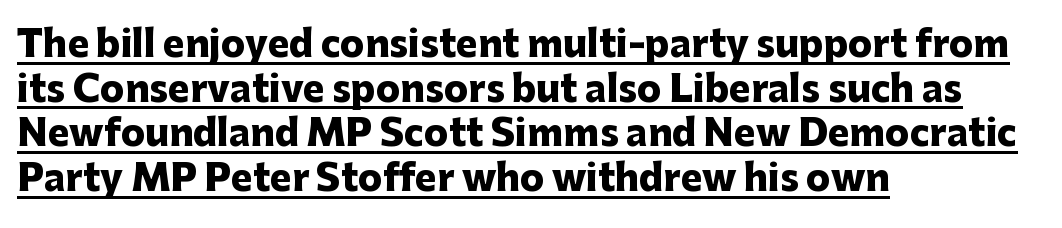
Q: Is the text bold? A: Yes.
Q: Is the text italic (slanted)? A: No, it is upright.
Q: Is the typeface a serif or a sans-serif typeface? A: Sans-serif.
Q: Is the text underlined? A: Yes.
Q: How is the paragraph aligned? A: Left-aligned.
Q: Is the spacing between letters normal or unusually wide? A: Normal.
Q: Width (condensed, normal, or wide)? A: Normal.
Q: Stroke contrast? A: Low.
Q: x-height? A: Medium.
Q: Monospaced? A: No.
